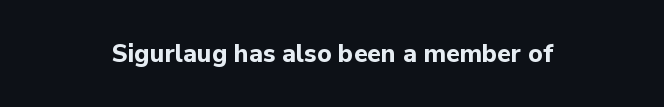
{"italic": "no", "bold": "yes", "underline": "no", "align": "center", "letter_spacing": "normal", "letter_spacing_em": 0.0, "glyph_px": 25}
